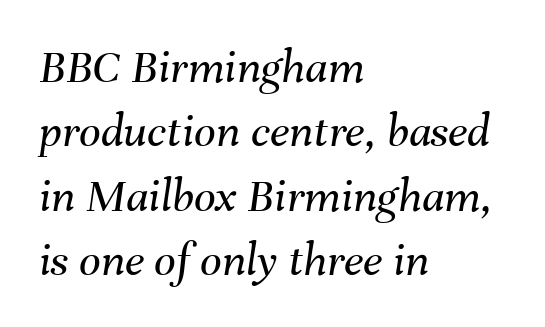
The image shows 48 px regular-weight type, italic (leaning right); set left-aligned, normal line spacing (1.34x), normal letter spacing, not underlined; medium stroke contrast and a medium x-height.
